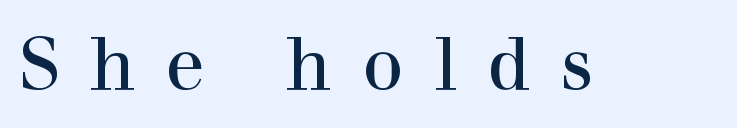
Q: Is the text italic (slanted)? A: No, it is upright.
Q: Is the typeface a serif or a sans-serif typeface? A: Serif.
Q: Is the text underlined? A: No.
Q: Is the spacing between letters normal or unusually wide? A: Unusually wide.
Q: Width (condensed, normal, or wide)? A: Normal.
Q: x-height? A: Medium.
Q: Monospaced? A: No.
